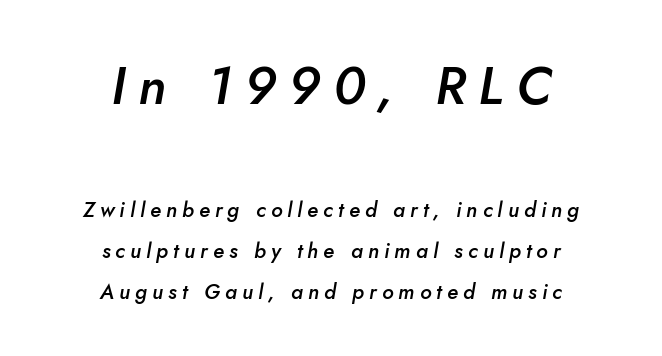
The letterforms stand isolated, each surrounded by extra space. Vertically, the passage feels expansive, rows floating well apart. Between these two stacked blocks, the higher one wins on size. Proportional: the letters do not fall into vertical columns. These lines are centered, leaving both edges ragged. The space beneath each line is pristine and unruled.
